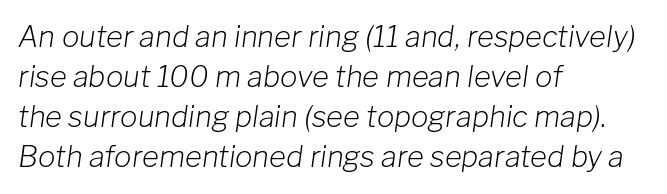
Q: Is the text bold? A: No.
Q: Is the text italic (slanted)? A: Yes, it leans right by about 8 degrees.
Q: Is the text underlined? A: No.
Q: How is the paragraph aligned? A: Left-aligned.
Q: Is the spacing between letters normal or unusually wide? A: Normal.
Q: Is the spacing between lines tight, normal or loose? A: Normal.
Q: Width (condensed, normal, or wide)? A: Normal.
Q: Stroke contrast? A: Low.
Q: x-height? A: Medium.
Q: Monospaced? A: No.
